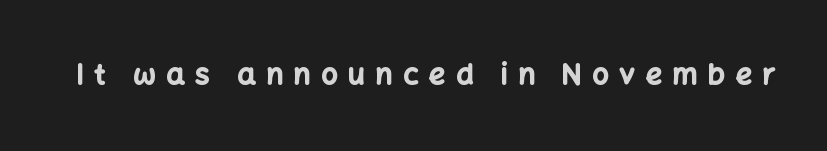
Q: Is the text bold? A: Yes.
Q: Is the text italic (slanted)? A: No, it is upright.
Q: Is the typeface a serif or a sans-serif typeface? A: Sans-serif.
Q: Is the text underlined? A: No.
Q: Is the spacing between letters normal or unusually wide? A: Unusually wide.
Q: Width (condensed, normal, or wide)? A: Normal.
Q: Stroke contrast? A: Low.
Q: x-height? A: Medium.
Q: Monospaced? A: No.
